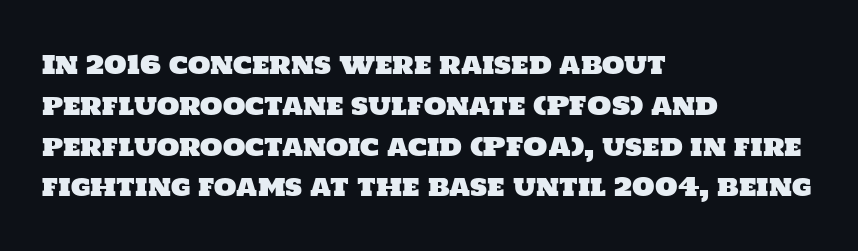
{"underline": "no", "align": "left", "line_spacing": "normal", "line_spacing_ratio": 1.57, "letter_spacing": "normal", "letter_spacing_em": 0.0, "glyph_px": 26}
